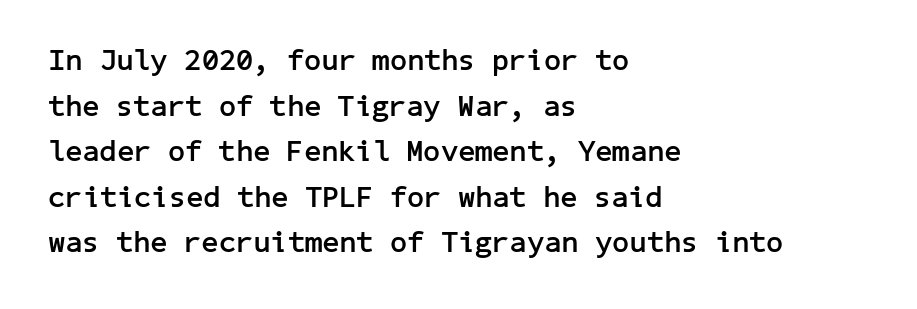
Q: Is the text bold? A: Yes.
Q: Is the text italic (slanted)? A: No, it is upright.
Q: Is the typeface a serif or a sans-serif typeface? A: Sans-serif.
Q: Is the text underlined? A: No.
Q: How is the paragraph aligned? A: Left-aligned.
Q: Is the spacing between letters normal or unusually wide? A: Normal.
Q: Is the spacing between lines tight, normal or loose? A: Normal.
Q: Width (condensed, normal, or wide)? A: Normal.
Q: Stroke contrast? A: Low.
Q: x-height? A: Medium.
